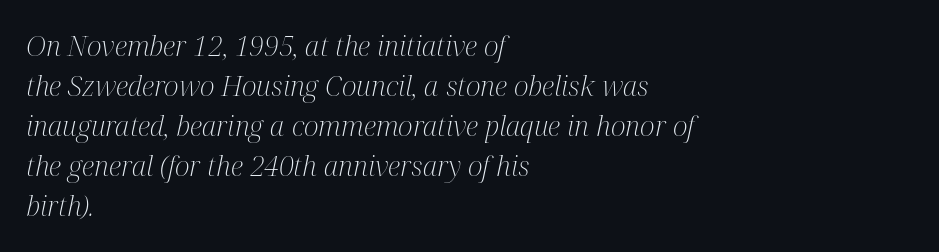
The image shows 28 px light, condensed serif type, italic (leaning right); set left-aligned, normal line spacing (1.43x), normal letter spacing, not underlined; medium stroke contrast and a medium x-height.
